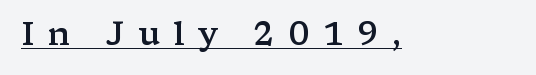
Each word looks stretched out because of the extra space between its letters. Firm but not heavy-handed strokes: this text is semibold. Honestly, the underline is the first thing you notice here. Each letter keeps its own natural width here, so spacing adapts to shape. The text was rendered using a seriffed face with decorative stroke endings. Vertical strokes here are truly vertical.
